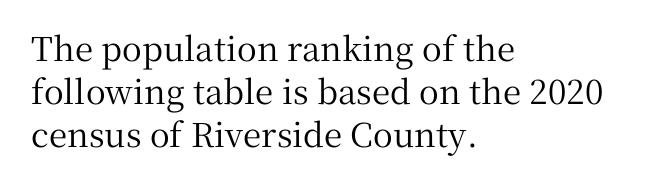
Q: Is the text italic (slanted)? A: No, it is upright.
Q: Is the typeface a serif or a sans-serif typeface? A: Serif.
Q: Is the text underlined? A: No.
Q: How is the paragraph aligned? A: Left-aligned.
Q: Is the spacing between letters normal or unusually wide? A: Normal.
Q: Is the spacing between lines tight, normal or loose? A: Normal.
Q: Width (condensed, normal, or wide)? A: Normal.
Q: Stroke contrast? A: Medium.
Q: x-height? A: Medium.
Q: Monospaced? A: No.
